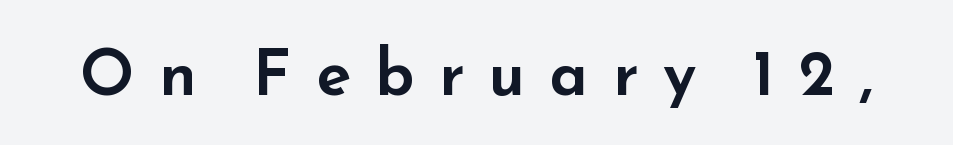
{"serif": "no", "italic": "no", "width": "wide", "stroke_contrast": "low", "x_height": "small", "monospaced": "no", "underline": "no", "letter_spacing": "wide", "letter_spacing_em": 0.38, "glyph_px": 64}
